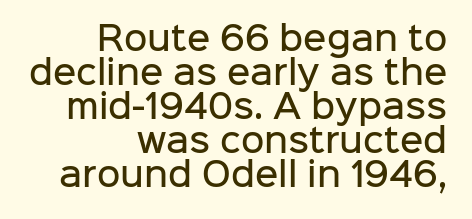
The image shows 32 px semibold sans-serif type, upright; set right-aligned, tight line spacing (1.06x), normal letter spacing, not underlined; low stroke contrast and a medium x-height.
